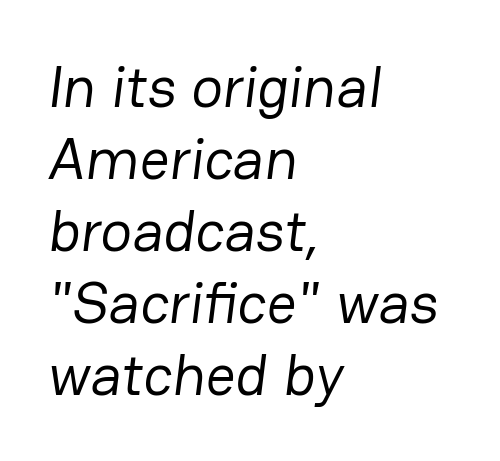
The image shows 59 px regular-weight sans-serif type; set left-aligned, line spacing 1.22x, normal letter spacing, not underlined; low stroke contrast and a medium x-height.
